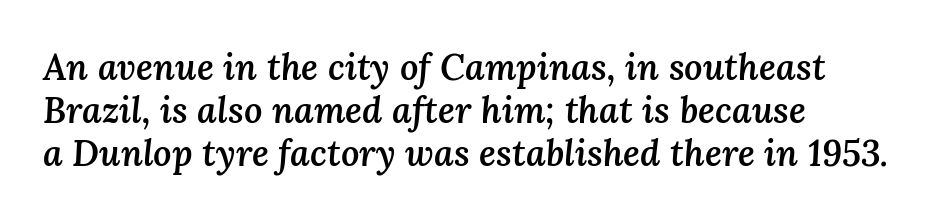
The image shows 36 px semibold type, italic (leaning right); set left-aligned, line spacing 1.2x, normal letter spacing, not underlined; medium stroke contrast and a medium x-height.
